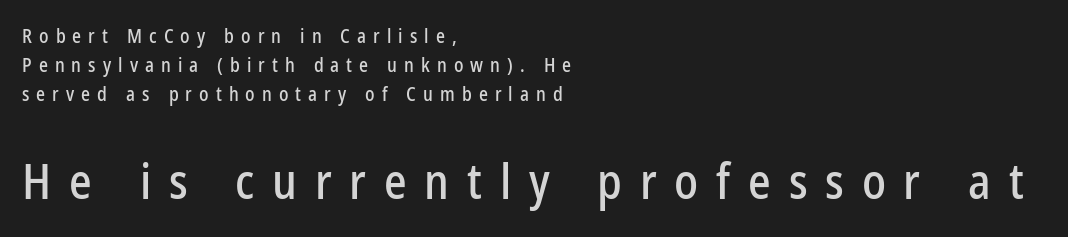
Q: Is the text italic (slanted)? A: No, it is upright.
Q: Is the typeface a serif or a sans-serif typeface? A: Sans-serif.
Q: Is the text underlined? A: No.
Q: How is the paragraph aligned? A: Left-aligned.
Q: Is the spacing between letters normal or unusually wide? A: Unusually wide.
Q: Is the spacing between lines tight, normal or loose? A: Normal.
Q: Which block of text is set in a larger size, the first (top) or the second (bottom)? A: The second (bottom) one.
Q: Width (condensed, normal, or wide)? A: Condensed.
Q: Stroke contrast? A: Low.
Q: x-height? A: Medium.
Q: Monospaced? A: No.
